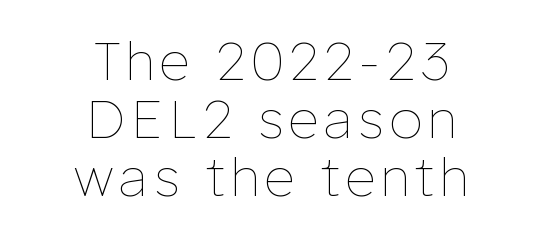
The passage is arranged like a title page — every line centered. Character widths vary here, with narrow letters taking less room than wide ones. Underlining? Definitely not there. In terms of leading, this rendering errs on the cramped side. Stems and bowls with no extra thickness — not bold. Vertical strokes here are truly vertical.
